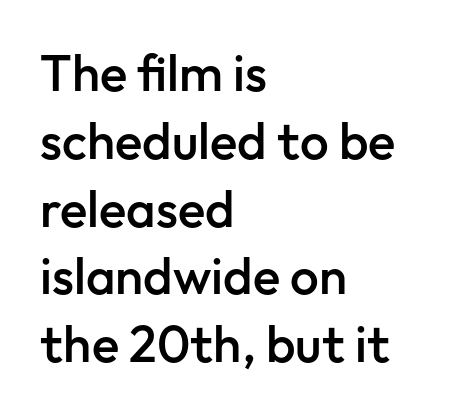
Q: Is the text bold? A: Semi-bold.
Q: Is the text italic (slanted)? A: No, it is upright.
Q: Is the typeface a serif or a sans-serif typeface? A: Sans-serif.
Q: Is the text underlined? A: No.
Q: How is the paragraph aligned? A: Left-aligned.
Q: Is the spacing between letters normal or unusually wide? A: Normal.
Q: Is the spacing between lines tight, normal or loose? A: Normal.
Q: Width (condensed, normal, or wide)? A: Normal.
Q: Stroke contrast? A: Low.
Q: x-height? A: Medium.
Q: Monospaced? A: No.
